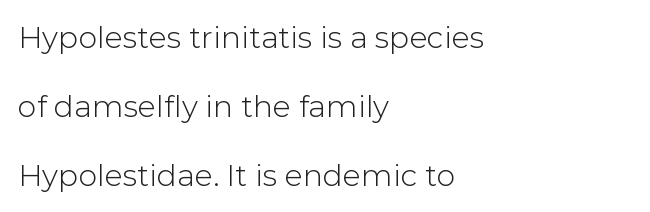
The image shows 30 px sans-serif type, upright; set left-aligned, loose line spacing (2.3x), normal letter spacing, not underlined; low stroke contrast and a medium x-height.
